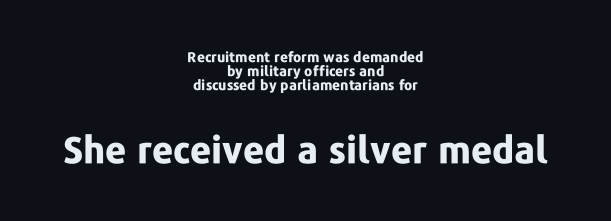
The lettering stays uniformly vertical, giving the passage a roman look. Vertical spacing — tight. Caption: upper text group reduced, lower text group enlarged. This is heavy type, rendered in bold. Note the varied advance widths — an 'i' is clearly narrower than an 'm'. Nope, no serifs anywhere on these letters.
